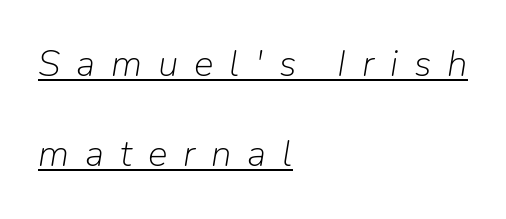
The image shows 37 px light type, italic (leaning right); set left-aligned, loose line spacing (2.44x), unusually wide letter spacing (+0.43 em), underlined; low stroke contrast and a medium x-height.
